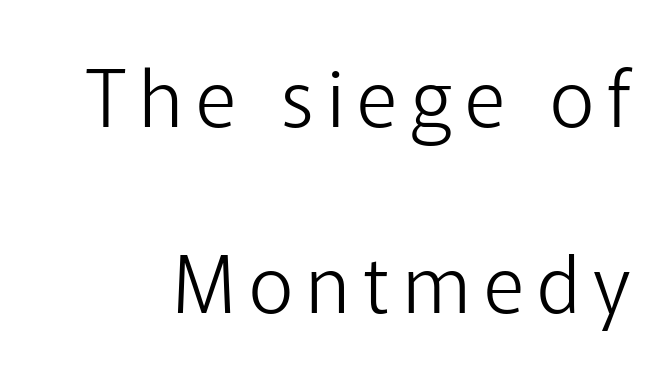
Q: Is the text bold? A: No.
Q: Is the text italic (slanted)? A: No, it is upright.
Q: Is the typeface a serif or a sans-serif typeface? A: Sans-serif.
Q: Is the text underlined? A: No.
Q: Is the spacing between lines tight, normal or loose? A: Loose.
Q: Width (condensed, normal, or wide)? A: Normal.
Q: Stroke contrast? A: Low.
Q: x-height? A: Medium.
Q: Monospaced? A: No.
